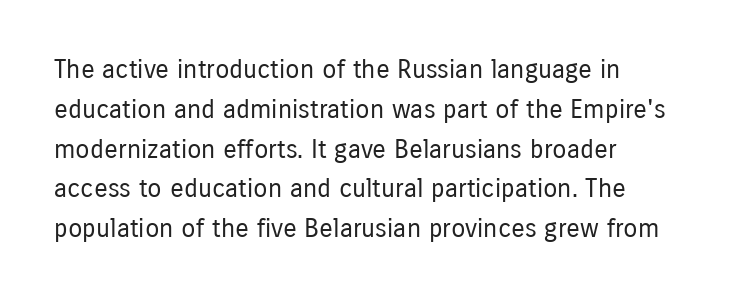
{"italic": "no", "bold": "no", "underline": "no", "align": "left", "line_spacing": "normal", "line_spacing_ratio": 1.53, "letter_spacing": "normal", "letter_spacing_em": 0.0, "glyph_px": 26}
